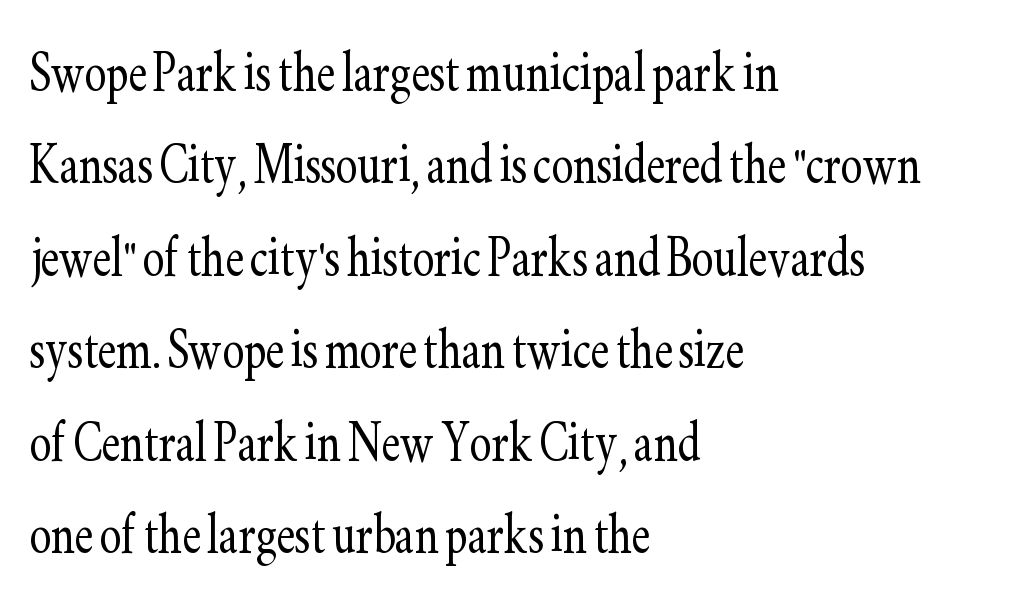
Q: Is the text bold? A: No.
Q: Is the text italic (slanted)? A: No, it is upright.
Q: Is the typeface a serif or a sans-serif typeface? A: Serif.
Q: Is the text underlined? A: No.
Q: How is the paragraph aligned? A: Left-aligned.
Q: Is the spacing between letters normal or unusually wide? A: Normal.
Q: Is the spacing between lines tight, normal or loose? A: Normal.
Q: Width (condensed, normal, or wide)? A: Condensed.
Q: Stroke contrast? A: Low.
Q: x-height? A: Small.
Q: Monospaced? A: No.
